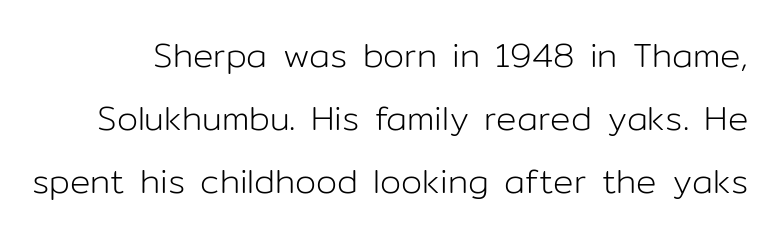
Default kerning and tracking; the words read as compact shapes. The font sits on the lighter half of the weight spectrum, regular included. The typeface chosen for these lines omits serifs. No word sits above an underline. Character widths vary here, with narrow letters taking less room than wide ones.
